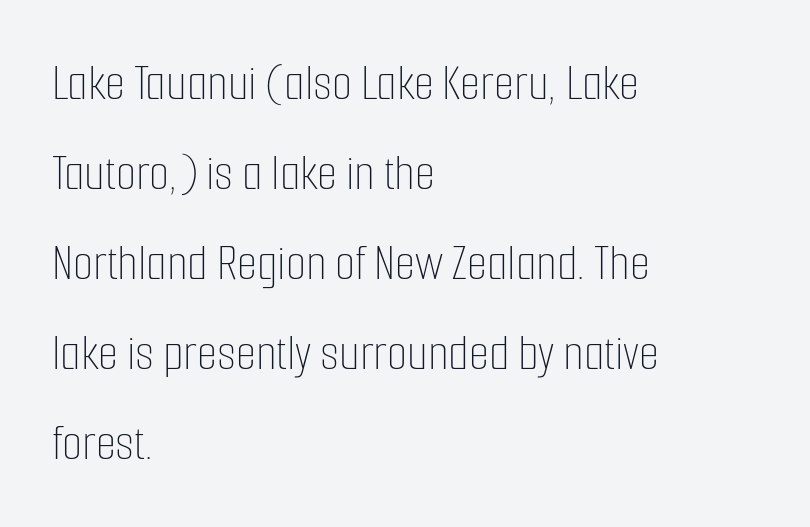
Glyph-to-glyph distance matches everyday printed text. Any mark beneath the type? The region is blank. Each stroke keeps to a modest, everyday thickness or less. The specimen reads as upright at a glance.
